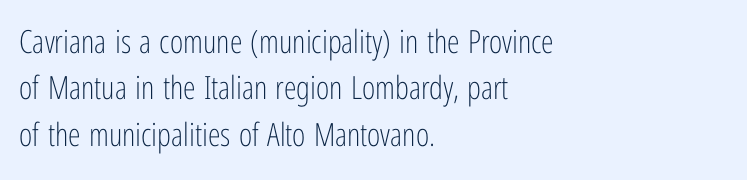
{"serif": "no", "italic": "no", "bold": "no", "weight": "light", "width": "condensed", "stroke_contrast": "low", "x_height": "medium", "monospaced": "no", "underline": "no", "align": "left", "line_spacing": "normal", "line_spacing_ratio": 1.45, "letter_spacing": "normal", "letter_spacing_em": 0.0, "glyph_px": 32}
